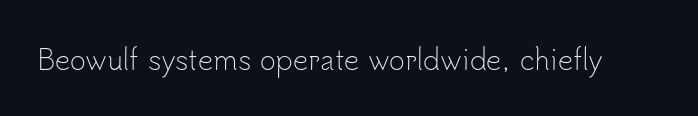
Has an underline been added? It has not. The type is set solid horizontally, with unmodified tracking. The characters are drawn with everyday or finer stroke widths. Every character sits straight up, as roman type does.
